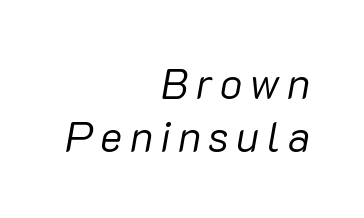
Q: Is the text bold? A: No.
Q: Is the text italic (slanted)? A: Yes, it leans right by about 10 degrees.
Q: Is the text underlined? A: No.
Q: How is the paragraph aligned? A: Right-aligned.
Q: Is the spacing between lines tight, normal or loose? A: Normal.
Q: Width (condensed, normal, or wide)? A: Normal.
Q: Stroke contrast? A: Low.
Q: x-height? A: Medium.
Q: Monospaced? A: No.
